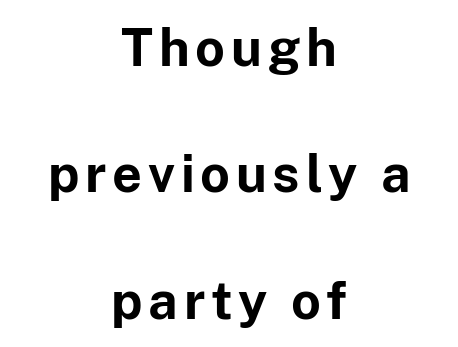
The image shows 52 px bold sans-serif type, upright; set centered, loose line spacing (2.43x), not underlined; low stroke contrast and a medium x-height.
